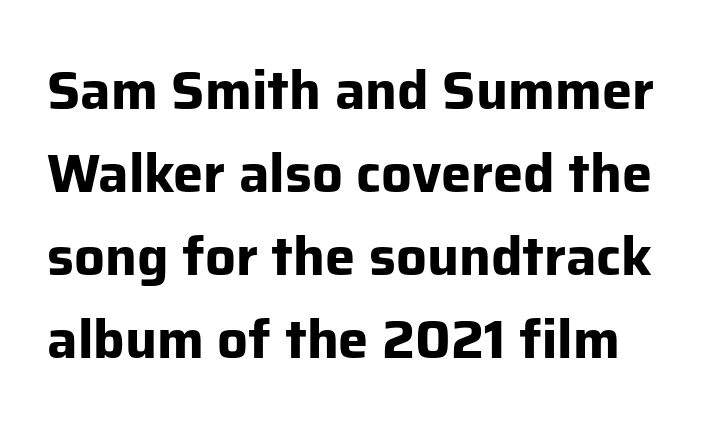
{"serif": "no", "italic": "no", "bold": "yes", "weight": "bold", "width": "normal", "stroke_contrast": "low", "x_height": "medium", "monospaced": "no", "underline": "no", "line_spacing": "normal", "line_spacing_ratio": 1.54, "letter_spacing": "normal", "letter_spacing_em": 0.0, "glyph_px": 54}
